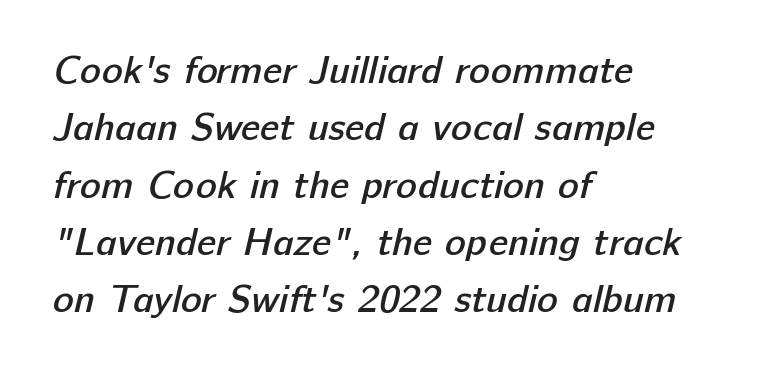
{"serif": "no", "bold": "semi", "weight": "semibold", "width": "normal", "stroke_contrast": "low", "x_height": "medium", "monospaced": "no", "underline": "no", "align": "left", "line_spacing": "normal", "line_spacing_ratio": 1.47, "letter_spacing": "normal", "letter_spacing_em": 0.0, "glyph_px": 39}
